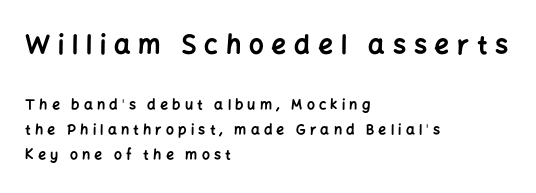
The image shows 26 px bold type, upright; set left-aligned, line spacing 1.8x, unusually wide letter spacing (+0.3 em), not underlined; the first (top) block is 1.86x larger.
